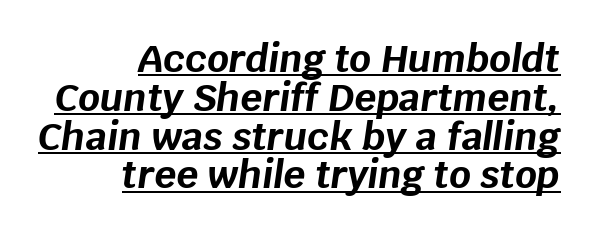
Think of a printed novel: that variable character pitch is what you see here. The face used here has a pronounced slope to its letters. Emphasis by weight is at full strength: bold. These lines keep a tight, regular rhythm from letter to letter.
